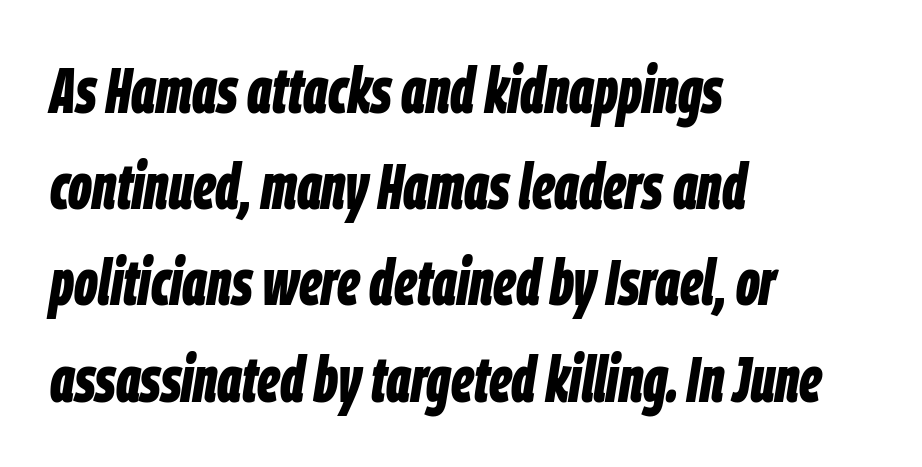
The image shows 65 px bold, condensed type, italic (leaning right); set left-aligned, normal line spacing (1.48x), normal letter spacing, not underlined; low stroke contrast and a large x-height.
